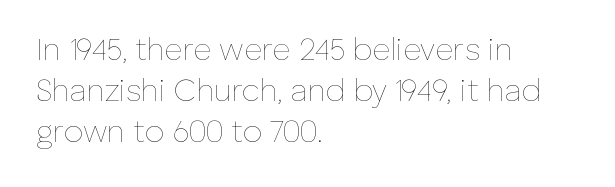
Q: Is the text bold? A: No.
Q: Is the text italic (slanted)? A: No, it is upright.
Q: Is the text underlined? A: No.
Q: How is the paragraph aligned? A: Left-aligned.
Q: Is the spacing between letters normal or unusually wide? A: Normal.
Q: Is the spacing between lines tight, normal or loose? A: Normal.
Q: Width (condensed, normal, or wide)? A: Normal.
Q: Stroke contrast? A: Low.
Q: x-height? A: Medium.
Q: Monospaced? A: No.
